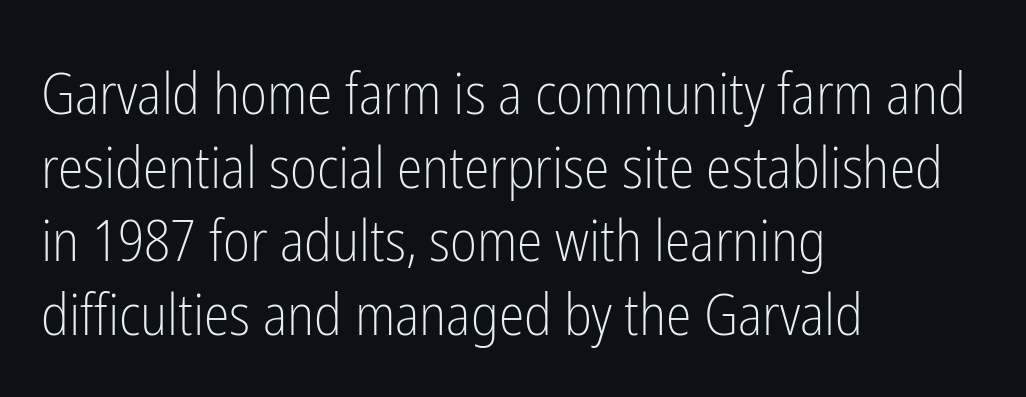
Notice how the passage keeps a crisp vertical edge on the left only. The rendering keeps characters at their native spacing. Check the space under the baseline: it is left empty. The type sits square on the baseline with zero lean. Baseline-to-baseline distance is the conventional proportion of letter height.
